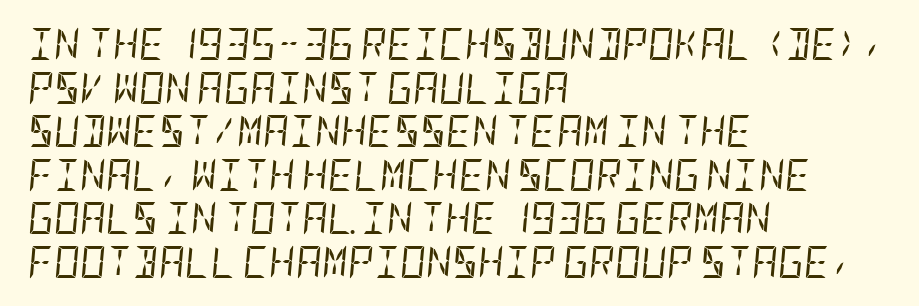
Q: Is the text bold? A: No.
Q: Is the text italic (slanted)? A: Yes, it leans right by about 5 degrees.
Q: Is the text underlined? A: No.
Q: How is the paragraph aligned? A: Left-aligned.
Q: Is the spacing between letters normal or unusually wide? A: Normal.
Q: Is the spacing between lines tight, normal or loose? A: Normal.
Q: Width (condensed, normal, or wide)? A: Condensed.
Q: Stroke contrast? A: Low.
Q: x-height? A: Large.
